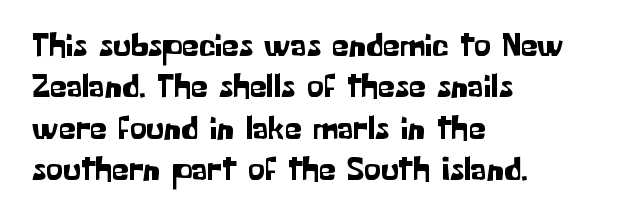
The letters stand upright; this is a roman face. What kind of face is this? One without serifs — a sans. These lines are rendered in a variable-pitch font. The strip under each line holds only bare page. Is the letter spacing exaggerated? No — it looks like the ordinary default.
